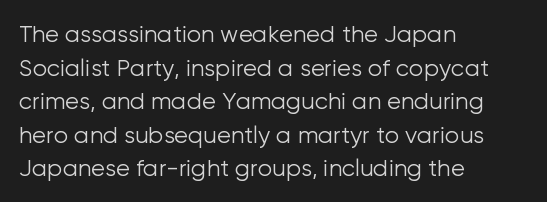
What stands out about the letter spacing? Nothing — it is the standard amount. Type without underlining. You can tell it's not italic because the verticals are truly vertical. Is there much room between lines? A standard amount, neither cramped nor airy.
